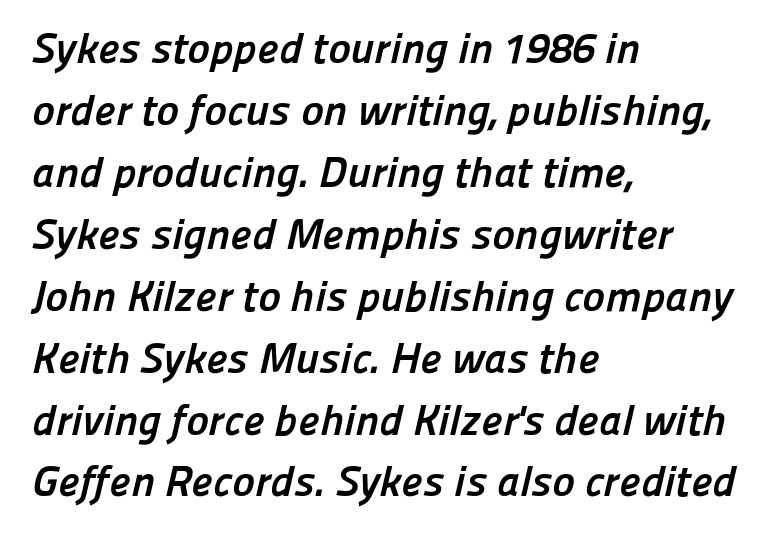
The image shows 43 px semibold sans-serif type; set left-aligned, normal line spacing (1.44x), normal letter spacing, not underlined; low stroke contrast and a medium x-height.
